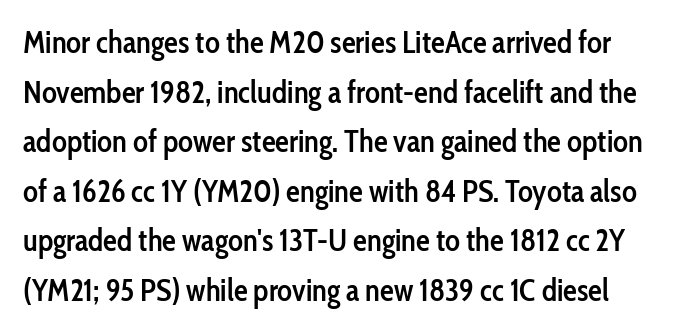
Notice how descenders clear the ascenders below comfortably — that's standard leading. How are the letters spaced? Ordinarily, with no added tracking. Students, this is semibold: more ink than regular, less than bold. Vertical strokes here are truly vertical. Decoration check: the copy has no underline.
